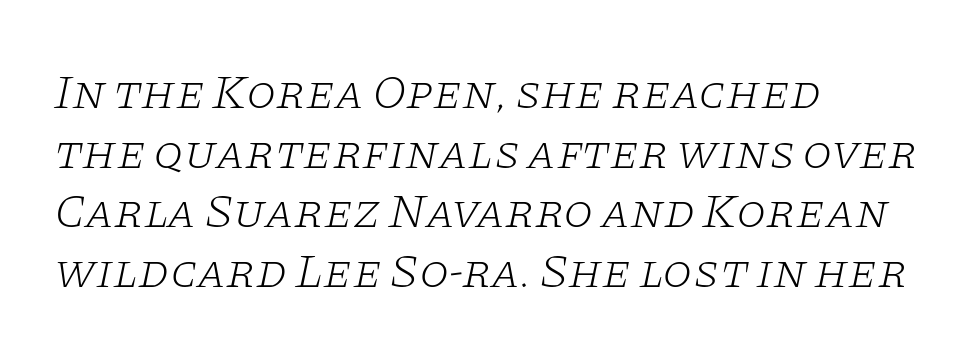
The image shows 48 px light, wide serif type, italic (leaning right); set left-aligned, line spacing 1.24x, normal letter spacing, not underlined; low stroke contrast and a large x-height.
